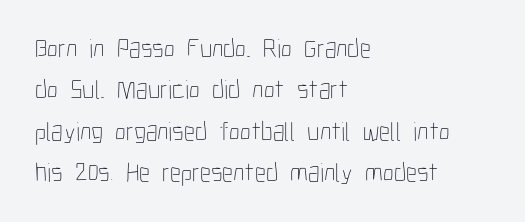
{"italic": "no", "bold": "no", "underline": "no", "align": "left", "line_spacing": "normal", "line_spacing_ratio": 1.53, "letter_spacing": "normal", "letter_spacing_em": 0.0, "glyph_px": 27}
